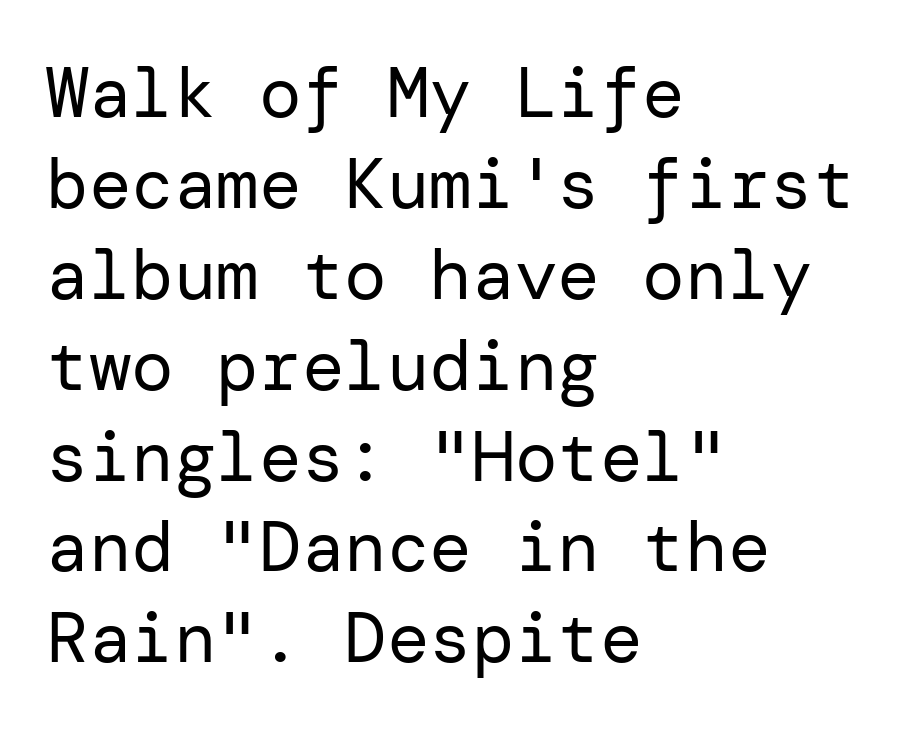
Q: Is the text bold? A: No.
Q: Is the text italic (slanted)? A: No, it is upright.
Q: Is the typeface a serif or a sans-serif typeface? A: Sans-serif.
Q: Is the text underlined? A: No.
Q: How is the paragraph aligned? A: Left-aligned.
Q: Is the spacing between letters normal or unusually wide? A: Normal.
Q: Is the spacing between lines tight, normal or loose? A: Normal.
Q: Width (condensed, normal, or wide)? A: Normal.
Q: Stroke contrast? A: Low.
Q: x-height? A: Medium.
